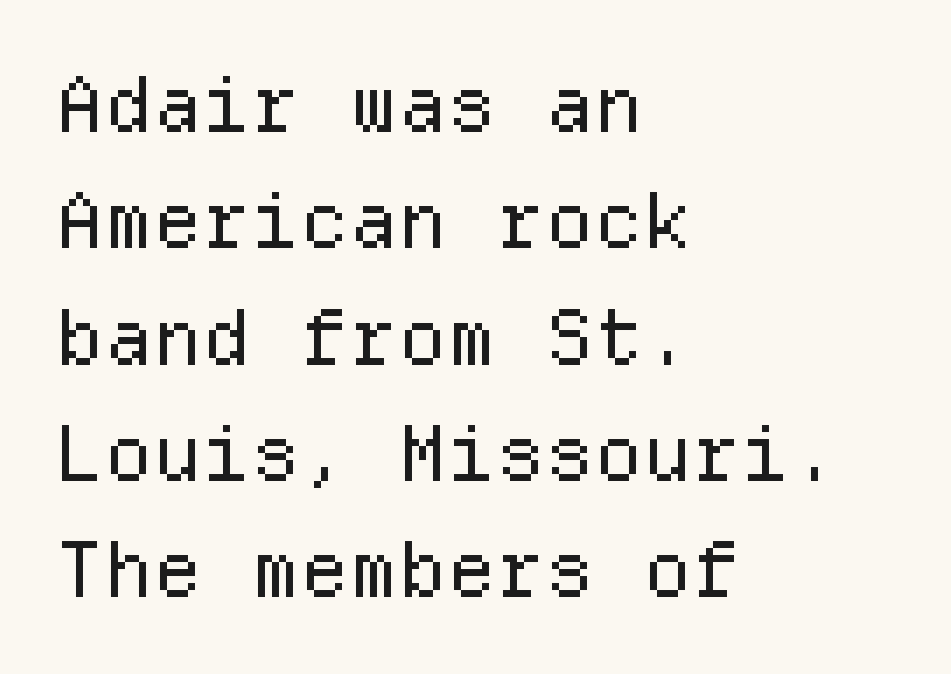
The image shows 77 px regular-weight sans-serif type, upright, monospaced; set left-aligned, normal line spacing (1.51x), normal letter spacing, not underlined; low stroke contrast and a medium x-height.
